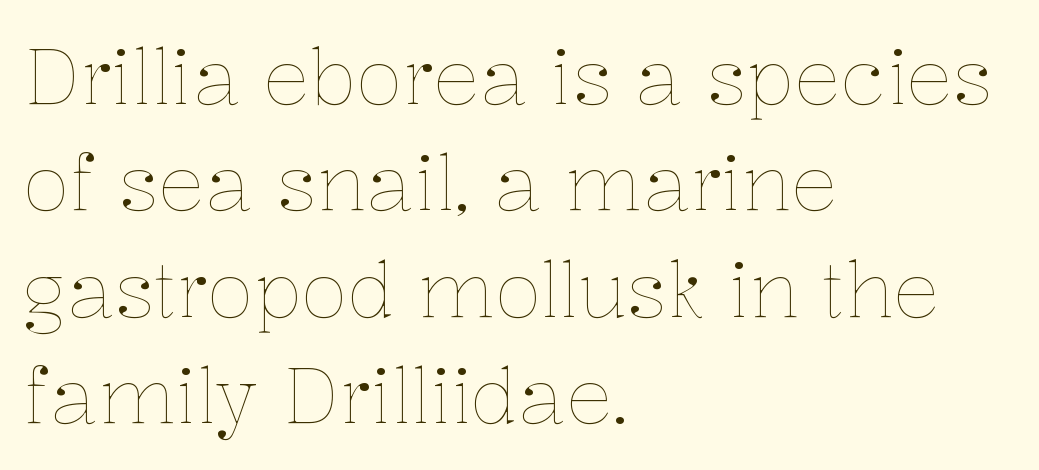
Q: Is the text bold? A: No.
Q: Is the text italic (slanted)? A: No, it is upright.
Q: Is the text underlined? A: No.
Q: How is the paragraph aligned? A: Left-aligned.
Q: Is the spacing between letters normal or unusually wide? A: Normal.
Q: Is the spacing between lines tight, normal or loose? A: Normal.
Q: Width (condensed, normal, or wide)? A: Normal.
Q: Stroke contrast? A: Low.
Q: x-height? A: Medium.
Q: Monospaced? A: No.
